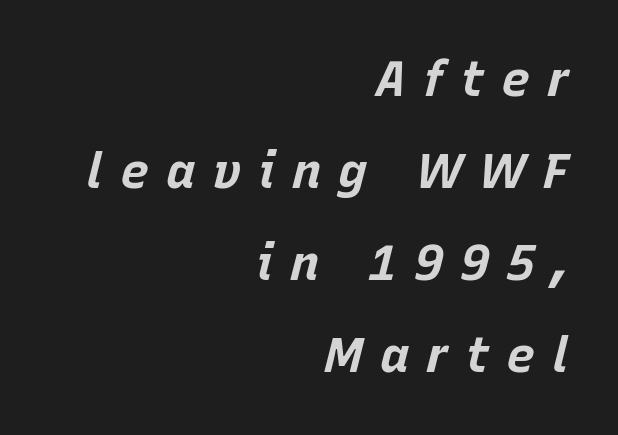
Q: Is the text bold? A: Yes.
Q: Is the text italic (slanted)? A: Yes, it leans right by about 15 degrees.
Q: Is the text underlined? A: No.
Q: How is the paragraph aligned? A: Right-aligned.
Q: Is the spacing between letters normal or unusually wide? A: Unusually wide.
Q: Width (condensed, normal, or wide)? A: Normal.
Q: Stroke contrast? A: Low.
Q: x-height? A: Large.
Q: Monospaced? A: No.
